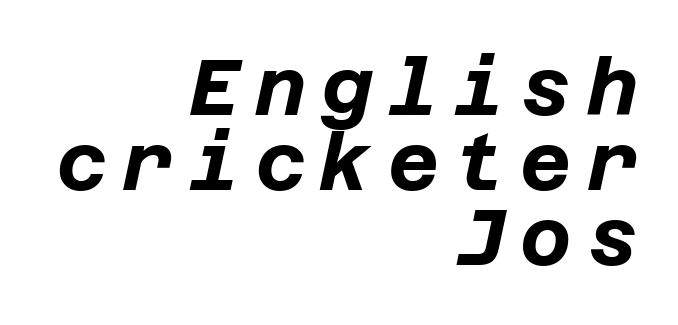
Quick note: italic. This is heavy type, rendered in bold. Rows of type sit shoulder to shoulder in the vertical direction. Underline: absent. Leftover space on each line is placed entirely before the opening word.
